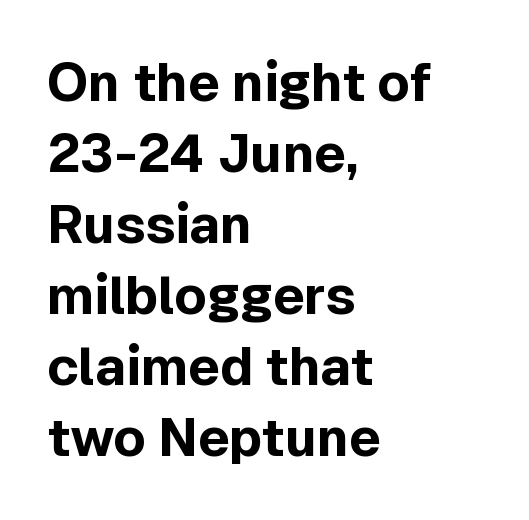
Q: Is the text bold? A: Yes.
Q: Is the text italic (slanted)? A: No, it is upright.
Q: Is the typeface a serif or a sans-serif typeface? A: Sans-serif.
Q: Is the text underlined? A: No.
Q: How is the paragraph aligned? A: Left-aligned.
Q: Is the spacing between letters normal or unusually wide? A: Normal.
Q: Is the spacing between lines tight, normal or loose? A: Normal.
Q: Width (condensed, normal, or wide)? A: Normal.
Q: x-height? A: Medium.
Q: Monospaced? A: No.
